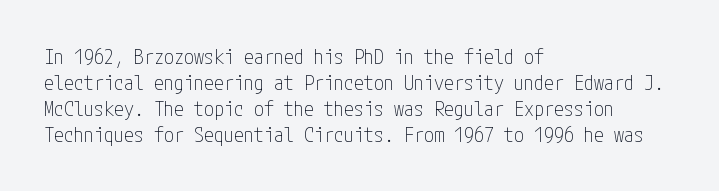
Where is the straight margin? On the left. This sample keeps an unexceptional amount of space between lines. The typesetting does not lean heavy: it is not bold. The gaps between neighbouring characters are ordinary and unremarkable. A clean baseline with only descenders dipping below it.
